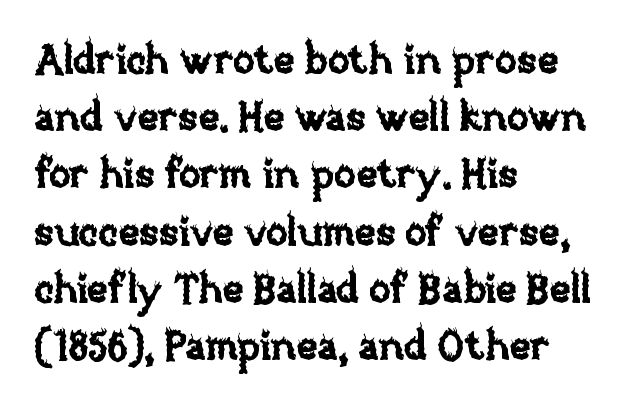
Ascenders rise straight up at ninety degrees. The passage is arranged the way most books set body copy — flush left. Think of a printed novel: that variable character pitch is what you see here. A normal amount of white space separates one row of letters from the next.
